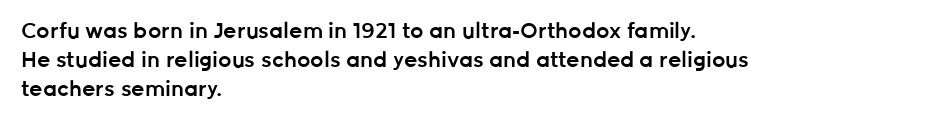
The image shows 21 px text type, upright; set left-aligned, normal line spacing (1.38x), normal letter spacing, not underlined.
